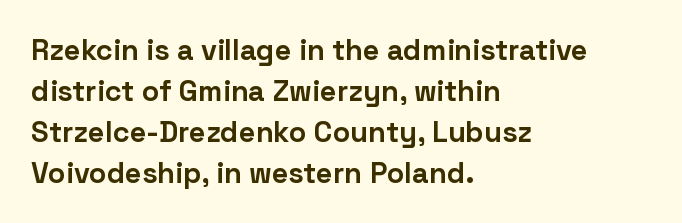
Observe the absence of serifs on each vertical stroke in this sample. These lines are rendered in a variable-pitch font. Quick note: not italic, upright. A dark, heavy texture on the line: the type is bold.
